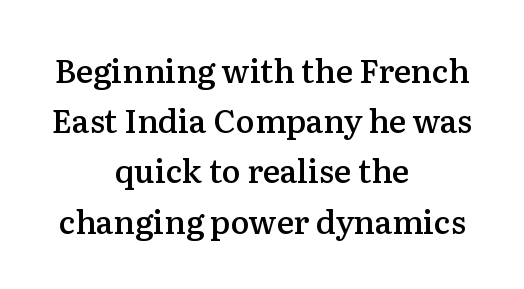
Q: Is the text bold? A: Semi-bold.
Q: Is the text italic (slanted)? A: No, it is upright.
Q: Is the typeface a serif or a sans-serif typeface? A: Serif.
Q: Is the text underlined? A: No.
Q: How is the paragraph aligned? A: Centered.
Q: Is the spacing between letters normal or unusually wide? A: Normal.
Q: Is the spacing between lines tight, normal or loose? A: Normal.
Q: Width (condensed, normal, or wide)? A: Normal.
Q: Stroke contrast? A: Medium.
Q: x-height? A: Medium.
Q: Monospaced? A: No.
